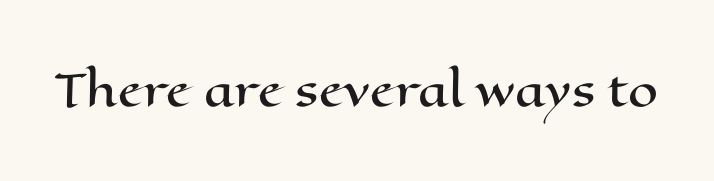
Q: Is the text italic (slanted)? A: No, it is upright.
Q: Is the text underlined? A: No.
Q: Is the spacing between letters normal or unusually wide? A: Normal.
Q: Width (condensed, normal, or wide)? A: Wide.
Q: Stroke contrast? A: High.
Q: x-height? A: Medium.
Q: Monospaced? A: No.
